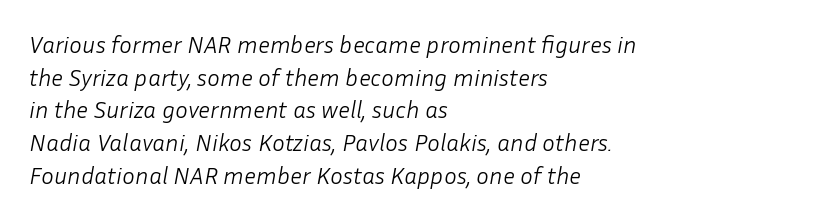
The image shows 24 px text type, italic (leaning right); set left-aligned, normal line spacing (1.36x), normal letter spacing, not underlined.
